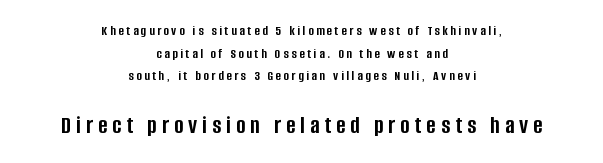
{"italic": "no", "bold": "yes", "underline": "no", "align": "center", "line_spacing": "normal", "line_spacing_ratio": 1.61, "letter_spacing": "wide", "letter_spacing_em": 0.2, "larger_block": "second", "size_ratio": 1.79, "glyph_px": 25}
